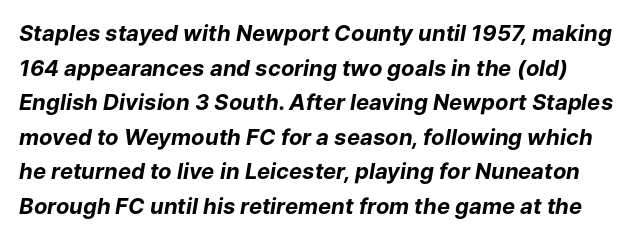
There's an unmistakable incline to the writing here. The space directly below the letters is spotless. Compared with typical paragraphs, the rows here are spaced about the same. Typographic density is high because the face is bold. The type is set solid horizontally, with unmodified tracking.
